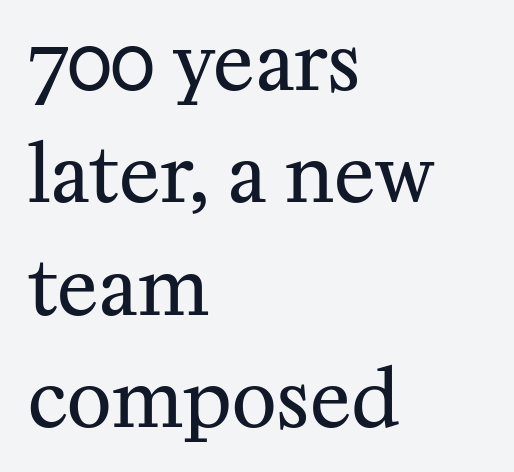
{"serif": "yes", "italic": "no", "bold": "no", "weight": "regular", "width": "normal", "stroke_contrast": "medium", "x_height": "medium", "monospaced": "no", "underline": "no", "align": "left", "line_spacing": "normal", "line_spacing_ratio": 1.46, "letter_spacing": "normal", "letter_spacing_em": 0.0, "glyph_px": 77}
